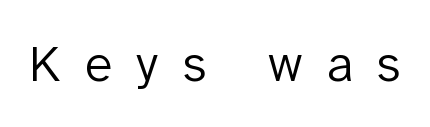
{"serif": "no", "italic": "no", "bold": "no", "weight": "light", "width": "normal", "stroke_contrast": "low", "x_height": "medium", "monospaced": "no", "underline": "no", "letter_spacing": "wide", "letter_spacing_em": 0.46, "glyph_px": 52}
